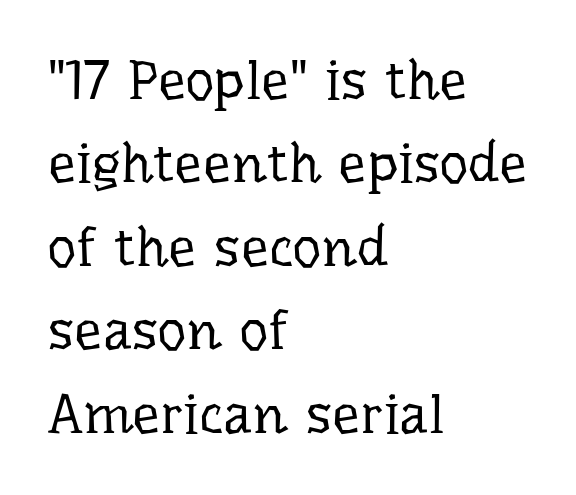
The image shows 56 px regular-weight serif type, upright; set left-aligned, normal line spacing (1.49x), normal letter spacing, not underlined; low stroke contrast and a medium x-height.
